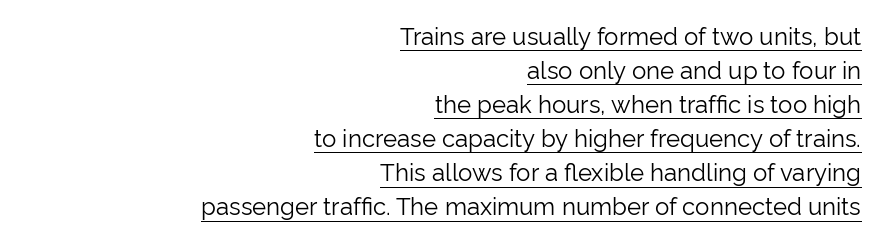
The space between consecutive lines is moderate. Where is the straight margin? On the right. The rendering uses the underline text-decoration. The font's upright variant was chosen for this text. Stroke mass is kept to a normal reading level or below. Characters follow at the spacing the type designer built in.
